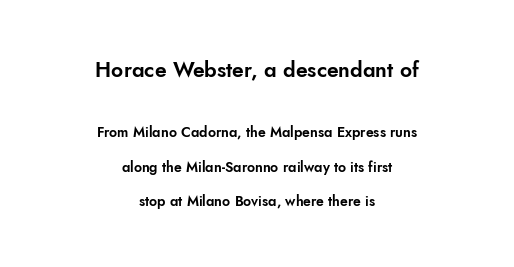
{"italic": "no", "underline": "no", "align": "center", "line_spacing": "loose", "line_spacing_ratio": 2.46, "letter_spacing": "normal", "letter_spacing_em": 0.0, "larger_block": "first", "size_ratio": 1.5, "glyph_px": 21}
